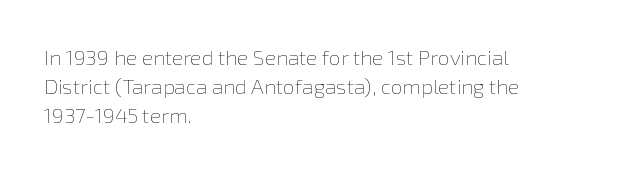
Q: Is the text bold? A: No.
Q: Is the text italic (slanted)? A: No, it is upright.
Q: Is the text underlined? A: No.
Q: How is the paragraph aligned? A: Left-aligned.
Q: Is the spacing between letters normal or unusually wide? A: Normal.
Q: Is the spacing between lines tight, normal or loose? A: Normal.
